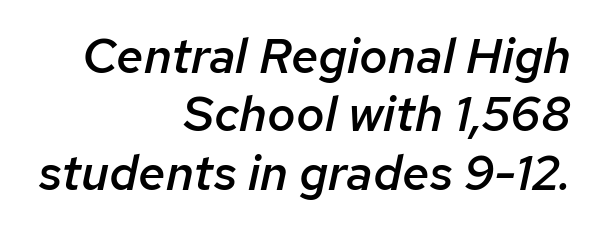
{"italic": "yes", "lean": "right", "slant_degrees": 12, "bold": "semi", "weight": "semibold", "width": "normal", "stroke_contrast": "low", "x_height": "medium", "monospaced": "no", "underline": "no", "align": "right", "line_spacing_ratio": 1.19, "letter_spacing": "normal", "letter_spacing_em": 0.0, "glyph_px": 49}
